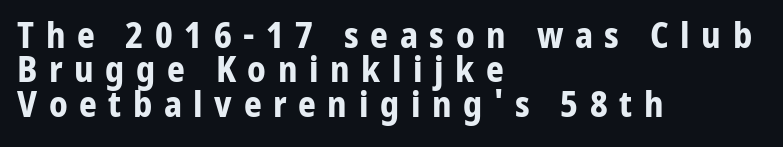
Character widths vary here, with narrow letters taking less room than wide ones. The horizontal fit of the characters is loose and conspicuously gappy. What kind of face is this? One without serifs — a sans. The space directly below the letters is spotless. Vertical spacing — tight. Plenty of ink on the page — the face is bold.
